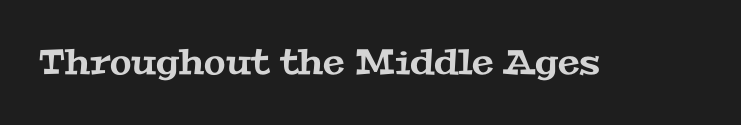
{"serif": "yes", "width": "wide", "stroke_contrast": "medium", "x_height": "medium", "monospaced": "no", "underline": "no", "letter_spacing": "normal", "letter_spacing_em": 0.0, "glyph_px": 35}
